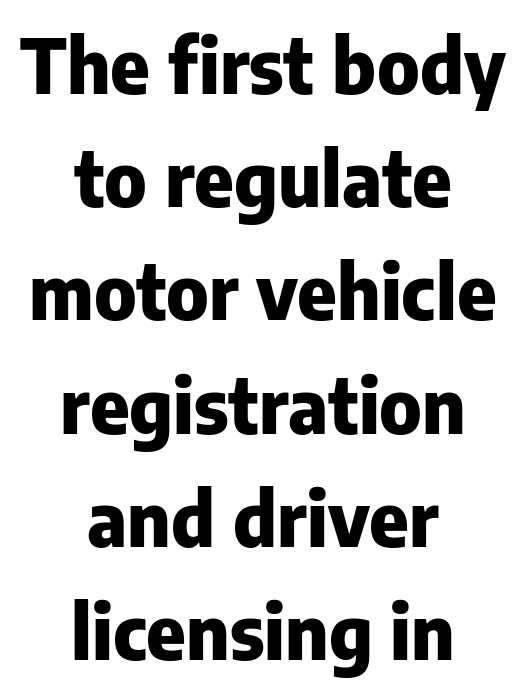
{"serif": "no", "italic": "no", "bold": "yes", "weight": "heavy", "width": "normal", "stroke_contrast": "low", "x_height": "medium", "monospaced": "no", "underline": "no", "align": "center", "line_spacing": "normal", "line_spacing_ratio": 1.51, "letter_spacing": "normal", "letter_spacing_em": 0.0, "glyph_px": 75}
